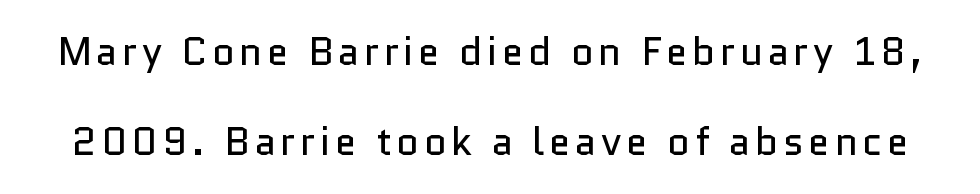
The image shows 39 px regular-weight sans-serif type, upright; set loose line spacing (2.32x), not underlined; low stroke contrast and a medium x-height.
